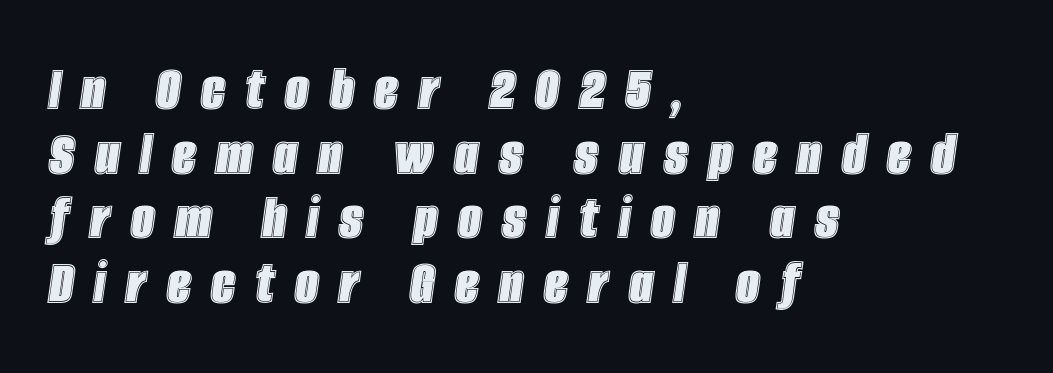
No word sits above an underline. Students, observe: this is what under-led, compact text looks like. The rendering applies a slant to the glyphs. Think of a printed novel: that variable character pitch is what you see here. These lines stack with their left ends in a neat column. This rendering widens character spacing well past its baseline value.
